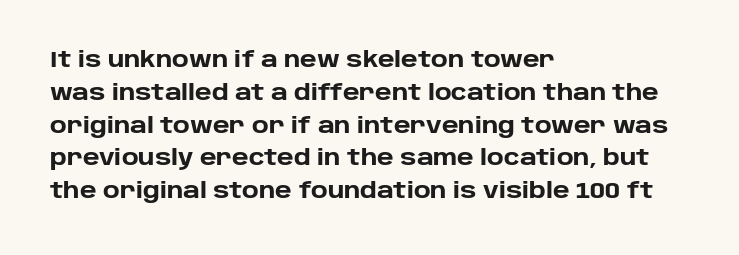
Q: Is the text bold? A: Yes.
Q: Is the text italic (slanted)? A: No, it is upright.
Q: Is the text underlined? A: No.
Q: How is the paragraph aligned? A: Left-aligned.
Q: Is the spacing between letters normal or unusually wide? A: Normal.
Q: Is the spacing between lines tight, normal or loose? A: Normal.
